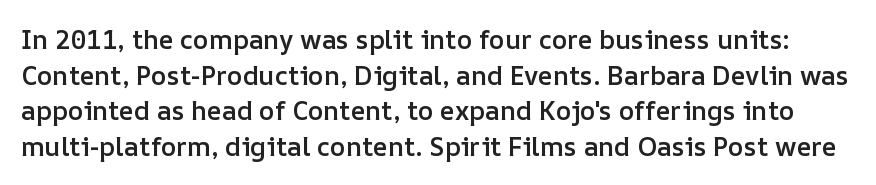
The image shows 26 px text type, upright; set normal line spacing (1.37x), normal letter spacing, not underlined.
